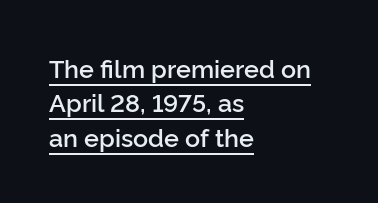
{"italic": "no", "bold": "semi", "underline": "yes", "align": "left", "line_spacing": "normal", "line_spacing_ratio": 1.38, "letter_spacing": "normal", "letter_spacing_em": 0.0, "glyph_px": 25}
